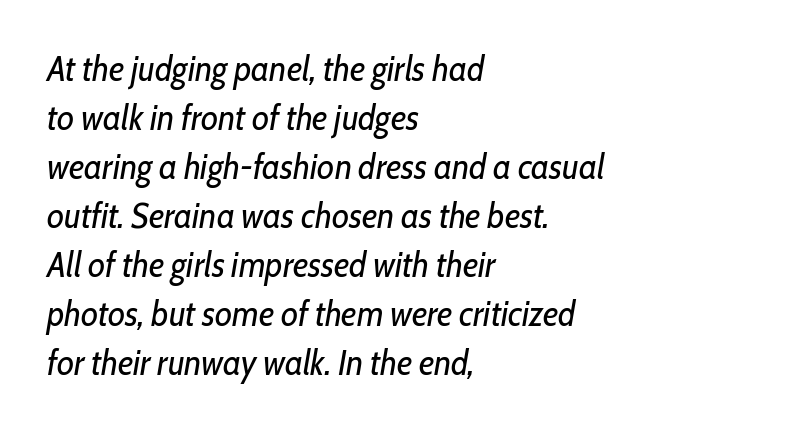
{"italic": "yes", "lean": "right", "slant_degrees": 10, "bold": "no", "weight": "regular", "width": "condensed", "stroke_contrast": "low", "x_height": "medium", "monospaced": "no", "underline": "no", "align": "left", "line_spacing": "normal", "line_spacing_ratio": 1.4, "letter_spacing": "normal", "letter_spacing_em": 0.0, "glyph_px": 35}
